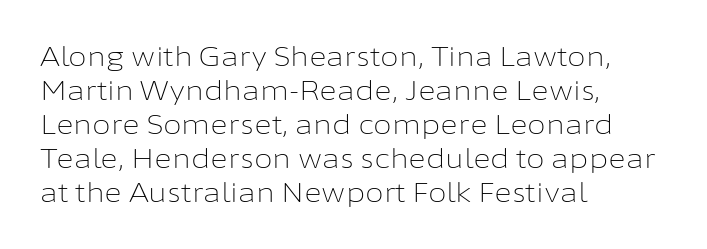
Vertically, the passage feels balanced, rows spaced as you'd expect. The strip under each line holds only bare page. Weight: in the light-to-regular range. Glyph-to-glyph distance matches everyday printed text.
